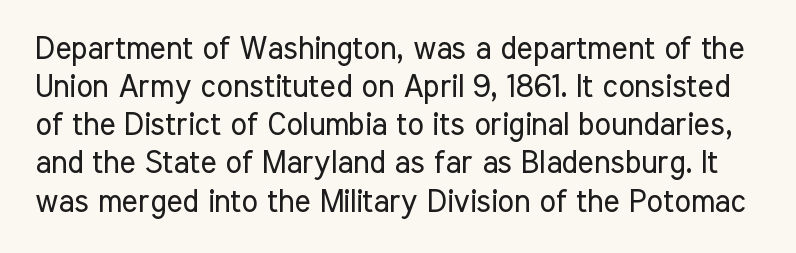
Summary of weight: not heavy and not bold. Note the varied advance widths — an 'i' is clearly narrower than an 'm'. There is no visible air inserted between adjacent glyphs. The passage shown is typeset with a sans-serif family. Quick note: underline off.
